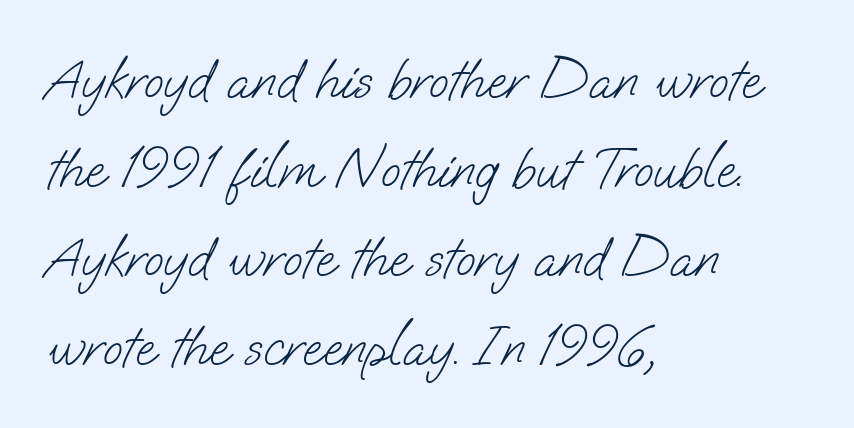
Each row of text sits above clean, open space. This is not heavy type; no bold has been used. All the whitespace from short lines collects on the right. A typesetter would call this leading conventional body-copy spacing.
